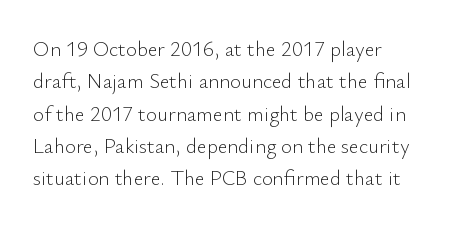
Q: Is the text bold? A: No.
Q: Is the text italic (slanted)? A: No, it is upright.
Q: Is the text underlined? A: No.
Q: Is the spacing between letters normal or unusually wide? A: Normal.
Q: Is the spacing between lines tight, normal or loose? A: Normal.
